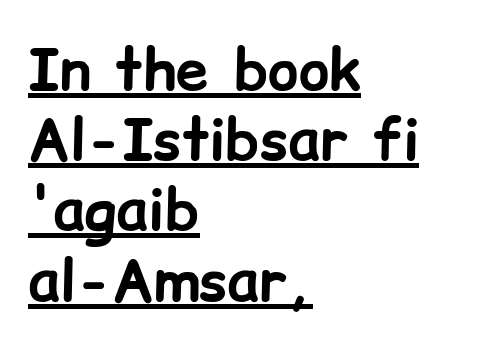
Q: Is the text bold? A: Yes.
Q: Is the text italic (slanted)? A: No, it is upright.
Q: Is the typeface a serif or a sans-serif typeface? A: Sans-serif.
Q: Is the text underlined? A: Yes.
Q: How is the paragraph aligned? A: Left-aligned.
Q: Is the spacing between letters normal or unusually wide? A: Normal.
Q: Width (condensed, normal, or wide)? A: Normal.
Q: Stroke contrast? A: Low.
Q: x-height? A: Medium.
Q: Monospaced? A: No.
